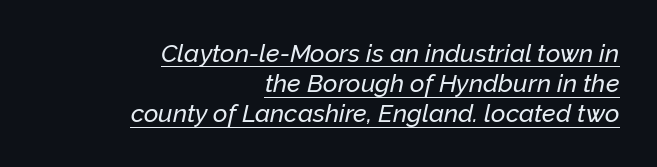
There's an unmistakable incline to the writing here. You can see a thin bar hugging the bottom of the glyphs. Alignment: flush right. Glyph-to-glyph distance matches everyday printed text.
